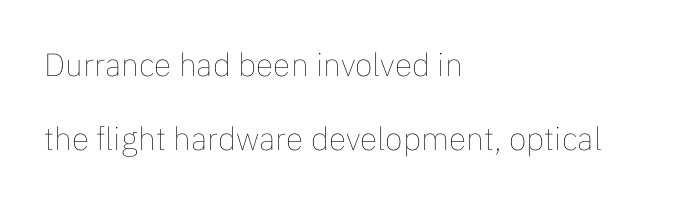
{"italic": "no", "bold": "no", "weight": "thin", "width": "normal", "stroke_contrast": "low", "x_height": "medium", "monospaced": "no", "underline": "no", "align": "left", "line_spacing": "loose", "line_spacing_ratio": 2.32, "letter_spacing": "normal", "letter_spacing_em": 0.0, "glyph_px": 32}
